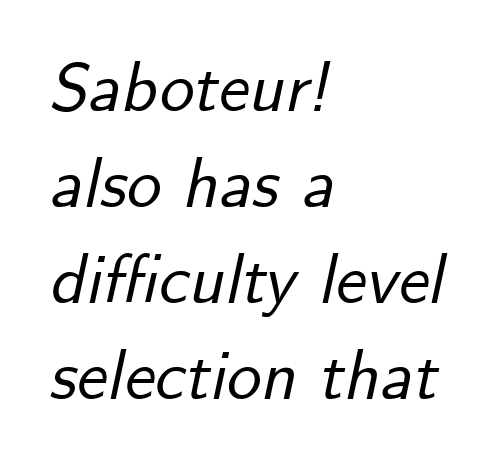
{"italic": "yes", "lean": "right", "slant_degrees": 12, "width": "normal", "stroke_contrast": "low", "x_height": "small", "monospaced": "no", "underline": "no", "align": "left", "line_spacing": "normal", "line_spacing_ratio": 1.39, "letter_spacing": "normal", "letter_spacing_em": 0.0, "glyph_px": 69}
